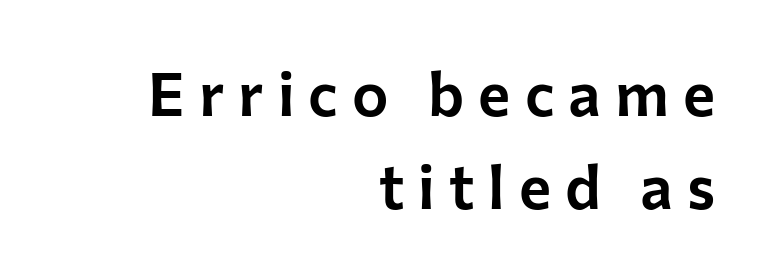
{"serif": "no", "italic": "no", "width": "normal", "stroke_contrast": "low", "x_height": "medium", "monospaced": "no", "underline": "no", "align": "right", "line_spacing": "normal", "line_spacing_ratio": 1.52, "letter_spacing": "wide", "letter_spacing_em": 0.23, "glyph_px": 61}
